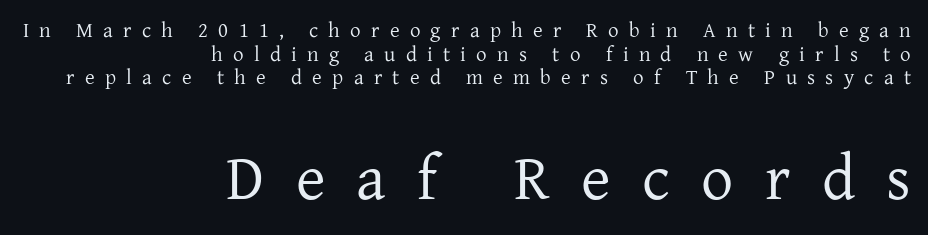
Q: Is the text bold? A: No.
Q: Is the text italic (slanted)? A: No, it is upright.
Q: Is the typeface a serif or a sans-serif typeface? A: Serif.
Q: Is the text underlined? A: No.
Q: How is the paragraph aligned? A: Right-aligned.
Q: Is the spacing between letters normal or unusually wide? A: Unusually wide.
Q: Is the spacing between lines tight, normal or loose? A: Tight.
Q: Which block of text is set in a larger size, the first (top) or the second (bottom)? A: The second (bottom) one.
Q: Width (condensed, normal, or wide)? A: Normal.
Q: Stroke contrast? A: Low.
Q: x-height? A: Medium.
Q: Monospaced? A: No.
